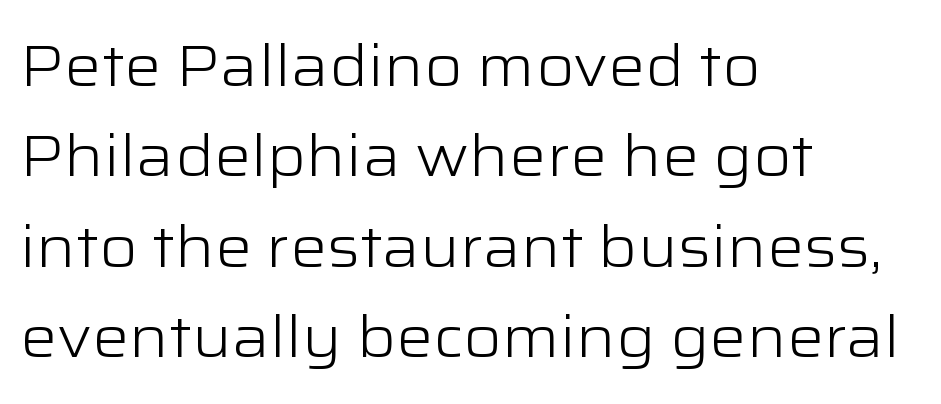
Does the leading feel generous? No, just average. Bare-footed words on every line. Look at the bottom of the vertical strokes: they stop flat, with no serifs. Designer's note — italics off, roman on. Look at the tracking — it's just the regular setting, nothing added. Nothing heavy about these letters — not bold at all.
